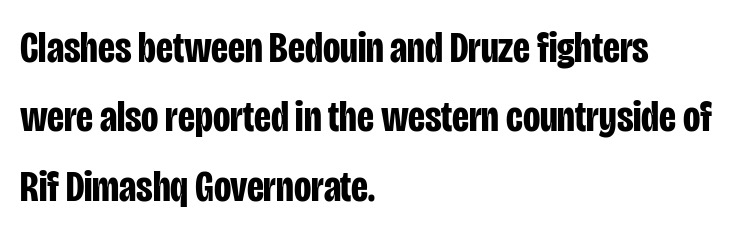
Q: Is the text bold? A: Yes.
Q: Is the text italic (slanted)? A: No, it is upright.
Q: Is the typeface a serif or a sans-serif typeface? A: Sans-serif.
Q: Is the text underlined? A: No.
Q: How is the paragraph aligned? A: Left-aligned.
Q: Is the spacing between letters normal or unusually wide? A: Normal.
Q: Is the spacing between lines tight, normal or loose? A: Normal.
Q: Width (condensed, normal, or wide)? A: Condensed.
Q: Stroke contrast? A: Low.
Q: x-height? A: Large.
Q: Monospaced? A: No.
